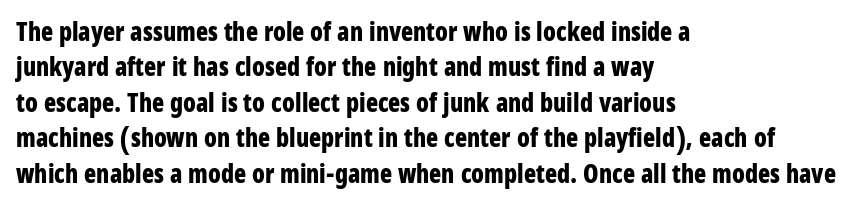
Q: Is the text bold? A: Yes.
Q: Is the text italic (slanted)? A: No, it is upright.
Q: Is the text underlined? A: No.
Q: How is the paragraph aligned? A: Left-aligned.
Q: Is the spacing between letters normal or unusually wide? A: Normal.
Q: Is the spacing between lines tight, normal or loose? A: Normal.
